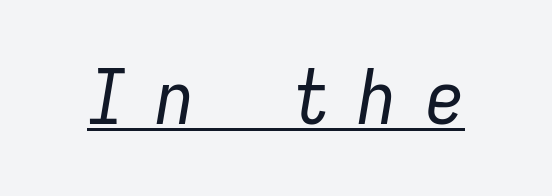
The image shows 76 px regular-weight, condensed type, italic (leaning right), monospaced; set unusually wide letter spacing (+0.39 em), underlined; low stroke contrast and a medium x-height.
